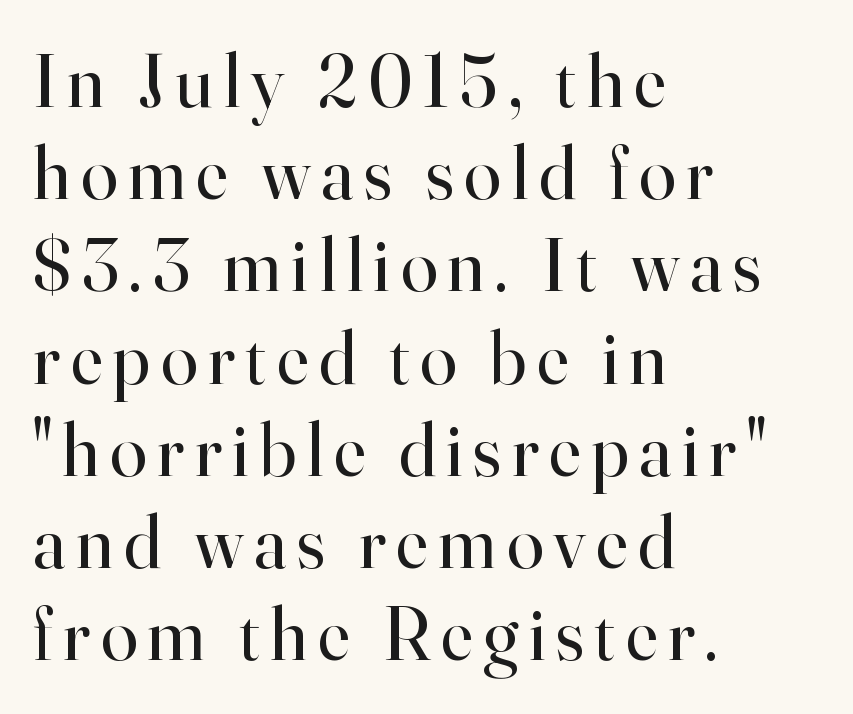
Every character sits straight up, as roman type does. Teacher's note: observe the even left margin — that is flush-left alignment. Yep, those are serifs on the letters. Weight: not bold — regular or lighter. Character widths vary here, with narrow letters taking less room than wide ones. The glyphs are unaccompanied by any horizontal stroke below them.
